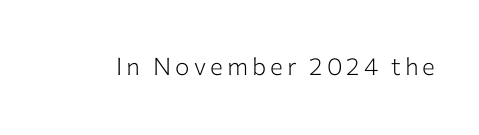
Q: Is the text bold? A: No.
Q: Is the text italic (slanted)? A: No, it is upright.
Q: Is the text underlined? A: No.
